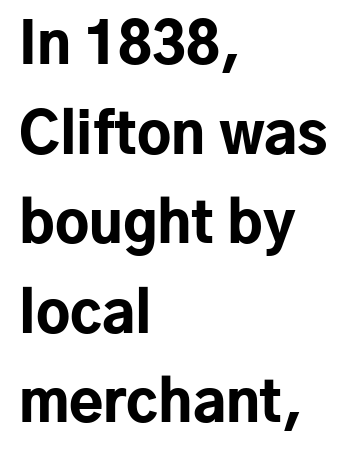
The image shows 56 px bold sans-serif type, upright; set left-aligned, normal line spacing (1.6x), normal letter spacing, not underlined; low stroke contrast and a medium x-height.
